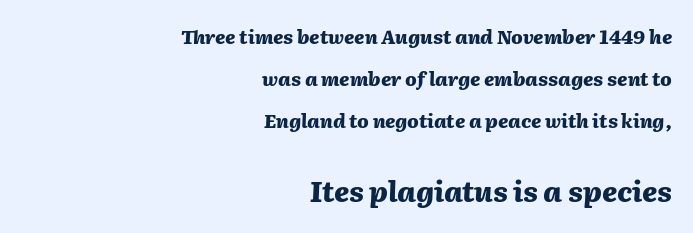
The image shows 28 px heavy type, italic (leaning right); set right-aligned, loose line spacing (2.21x), normal letter spacing, not underlined; the second (bottom) block is 1.47x larger; medium stroke contrast and a medium x-height.
